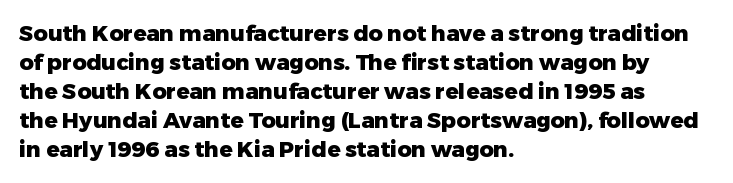
Q: Is the text bold? A: Yes.
Q: Is the text italic (slanted)? A: No, it is upright.
Q: Is the text underlined? A: No.
Q: How is the paragraph aligned? A: Left-aligned.
Q: Is the spacing between letters normal or unusually wide? A: Normal.
Q: Is the spacing between lines tight, normal or loose? A: Normal.
